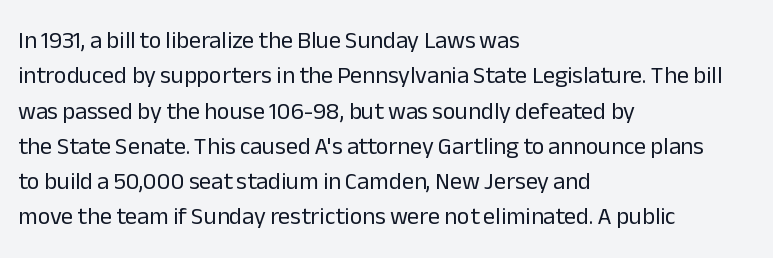
Tracking value appears to be zero — textbook default spacing. Posture: straight, roman, zero tilt. Leftover space on each line is placed entirely after the last word. This is not heavy type; no bold has been used.
